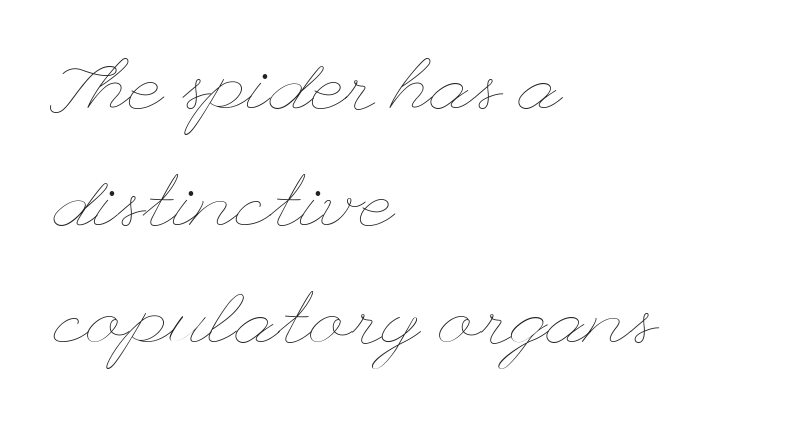
The image shows 73 px thin, wide type; set left-aligned, normal line spacing (1.6x), normal letter spacing, not underlined; low stroke contrast and a small x-height.
